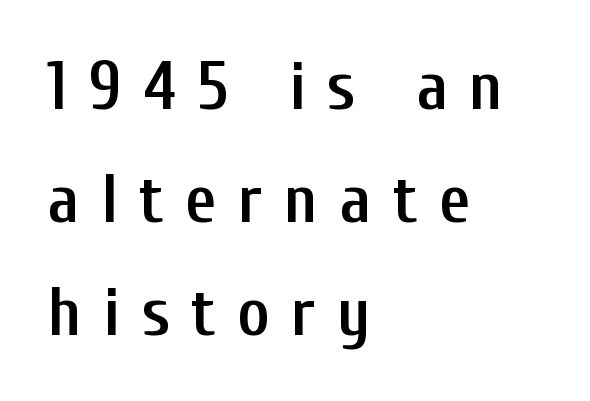
{"serif": "no", "italic": "no", "bold": "semi", "weight": "semibold", "width": "condensed", "stroke_contrast": "low", "x_height": "medium", "monospaced": "no", "underline": "no", "align": "left", "line_spacing": "normal", "line_spacing_ratio": 1.64, "letter_spacing": "wide", "letter_spacing_em": 0.31, "glyph_px": 69}
